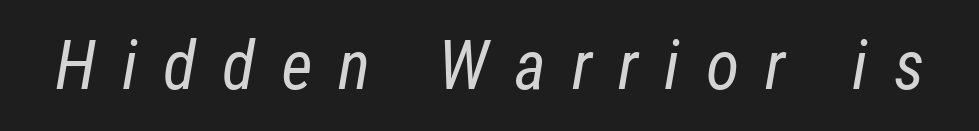
The image shows 68 px regular-weight, condensed type, italic (leaning right); set unusually wide letter spacing (+0.38 em), not underlined; low stroke contrast and a medium x-height.
